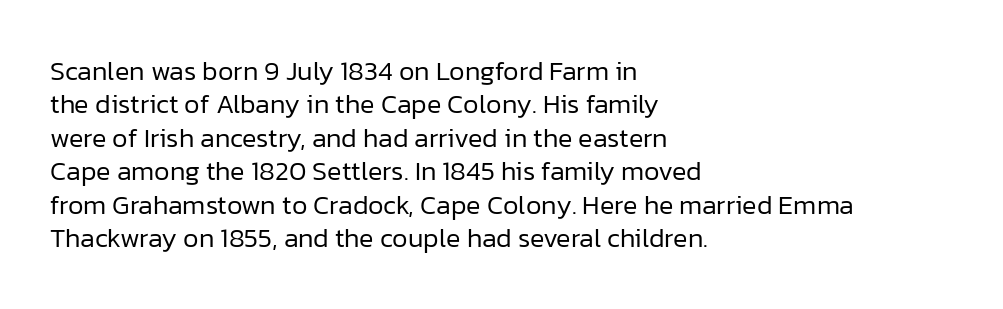
The image shows 27 px text type, upright; set left-aligned, line spacing 1.24x, normal letter spacing, not underlined.
